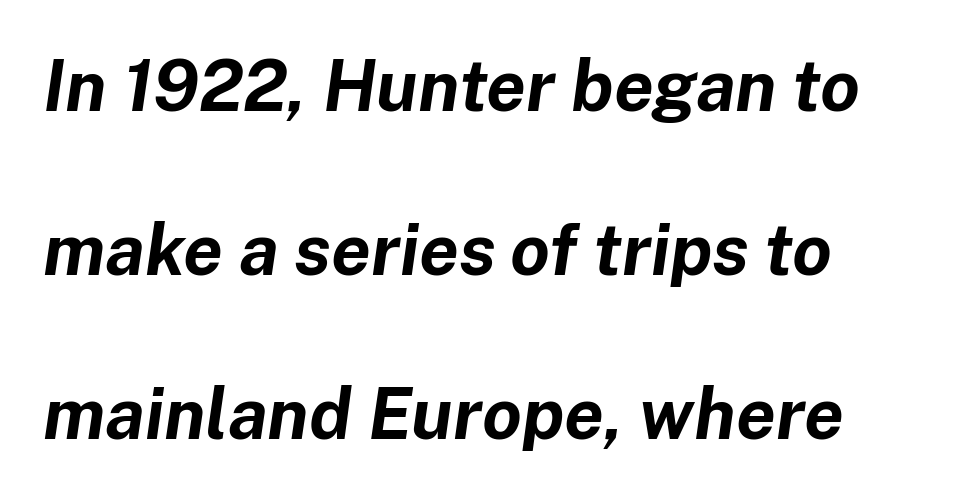
Q: Is the text bold? A: Yes.
Q: Is the text italic (slanted)? A: Yes, it leans right by about 8 degrees.
Q: Is the text underlined? A: No.
Q: How is the paragraph aligned? A: Left-aligned.
Q: Is the spacing between letters normal or unusually wide? A: Normal.
Q: Is the spacing between lines tight, normal or loose? A: Loose.
Q: Width (condensed, normal, or wide)? A: Normal.
Q: Stroke contrast? A: Low.
Q: x-height? A: Medium.
Q: Monospaced? A: No.
